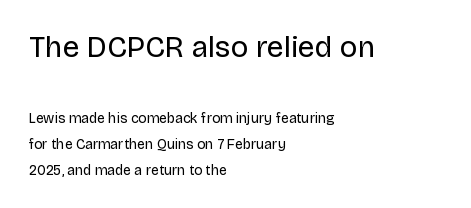
{"serif": "no", "italic": "no", "bold": "no", "weight": "regular", "width": "normal", "stroke_contrast": "low", "x_height": "large", "monospaced": "no", "underline": "no", "align": "left", "line_spacing_ratio": 1.86, "letter_spacing": "normal", "letter_spacing_em": 0.0, "larger_block": "first", "size_ratio": 2.14, "glyph_px": 30}
